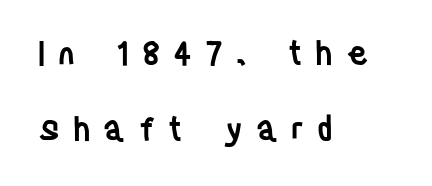
{"serif": "no", "italic": "no", "bold": "semi", "weight": "semibold", "width": "condensed", "stroke_contrast": "low", "x_height": "large", "monospaced": "no", "underline": "no", "align": "left", "line_spacing": "loose", "line_spacing_ratio": 2.39, "letter_spacing": "wide", "letter_spacing_em": 0.41, "glyph_px": 32}
